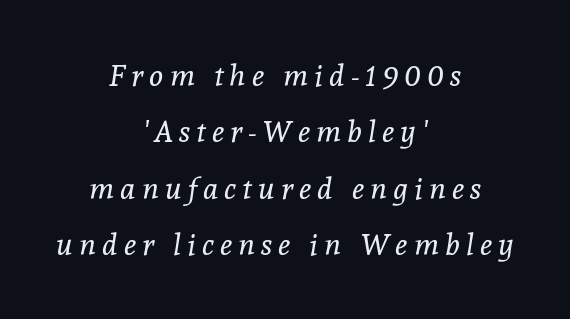
Q: Is the text bold? A: No.
Q: Is the text italic (slanted)? A: Yes, it leans right by about 8 degrees.
Q: Is the typeface a serif or a sans-serif typeface? A: Serif.
Q: Is the text underlined? A: No.
Q: How is the paragraph aligned? A: Centered.
Q: Is the spacing between letters normal or unusually wide? A: Unusually wide.
Q: Width (condensed, normal, or wide)? A: Normal.
Q: x-height? A: Medium.
Q: Monospaced? A: No.
